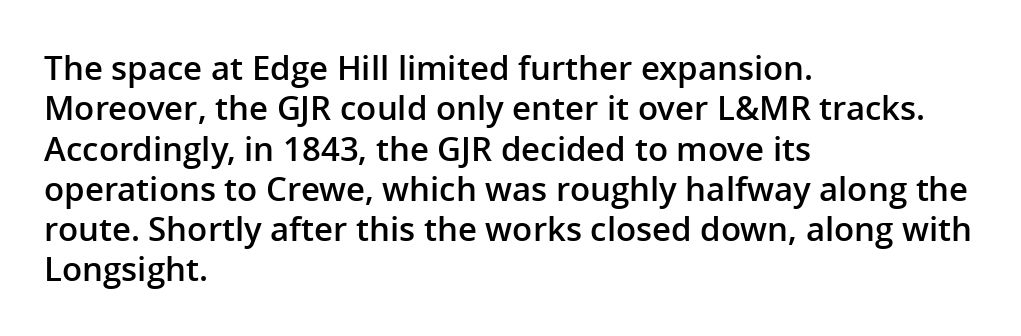
In CSS terms this would be text-align: left. Students, note that the glyphs here touch the page at normal intervals. Notice the strokes are somewhat thickened but not fully heavy: this is a semibold. I'd call this a sans setting — the letters go barefoot.
